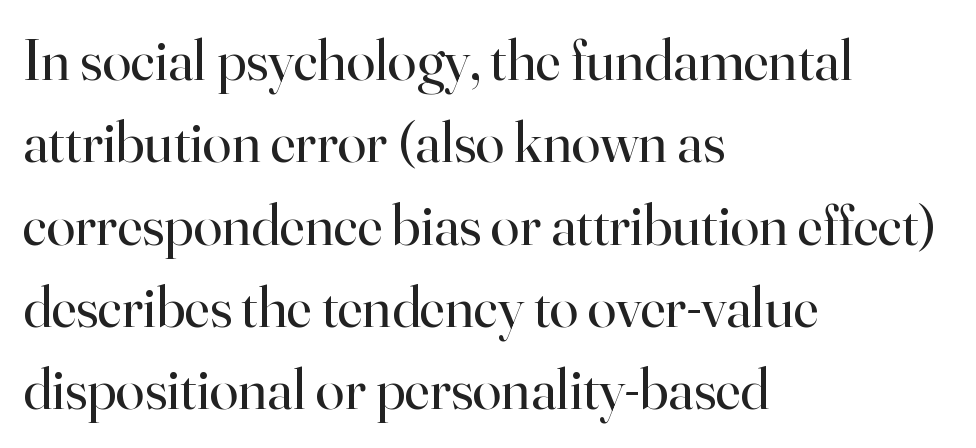
The image shows 58 px regular-weight serif type, upright; set left-aligned, normal line spacing (1.42x), normal letter spacing, not underlined; high stroke contrast and a small x-height.
